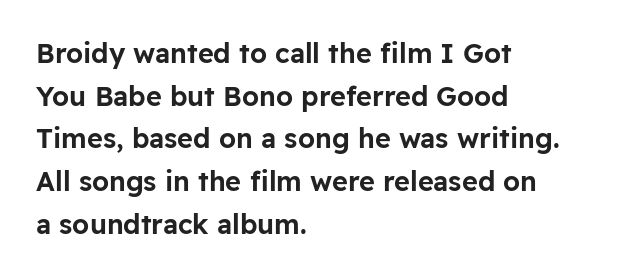
The words here are not underlined. Upright lettering throughout. This rendering leaves character spacing at its baseline value. These lines stack with their left ends in a neat column. Vertical spacing — default.
